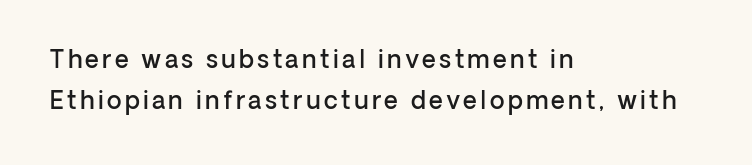
{"italic": "no", "bold": "semi", "underline": "no", "align": "left", "line_spacing": "normal", "line_spacing_ratio": 1.7, "glyph_px": 24}
